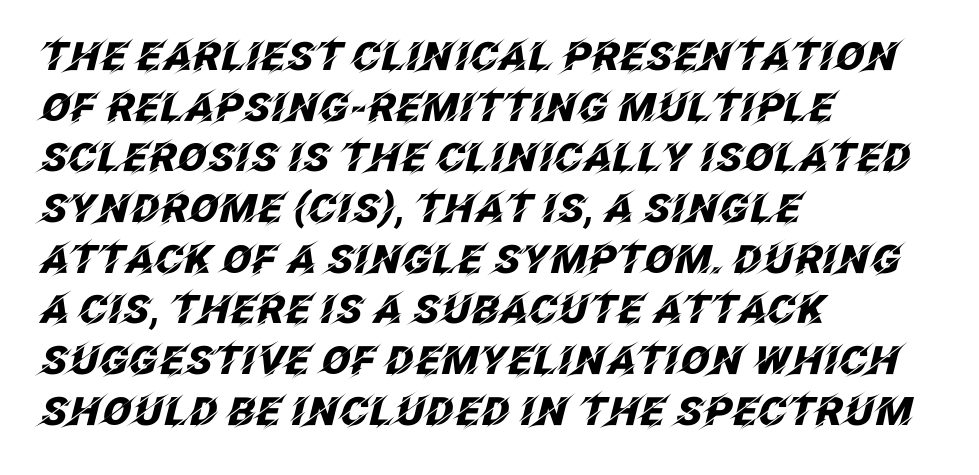
Emphasis by weight is at full strength: bold. The glyphs look as if they've been sheared to an angle. Any mark beneath the type? The region is blank. One glance says typical: line gaps are just what's usual.
